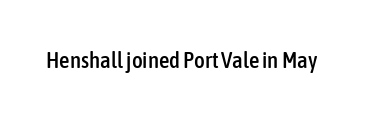
Q: Is the text italic (slanted)? A: No, it is upright.
Q: Is the text underlined? A: No.
Q: Is the spacing between letters normal or unusually wide? A: Normal.
